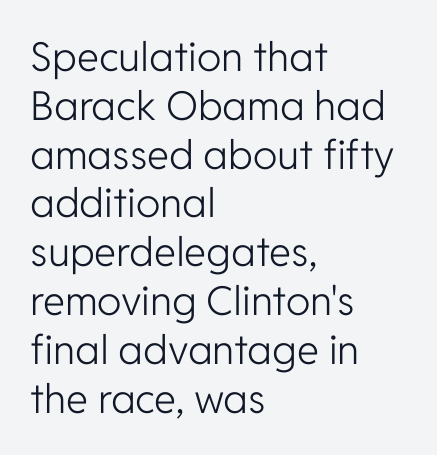
{"serif": "no", "italic": "no", "bold": "no", "weight": "light", "width": "normal", "stroke_contrast": "low", "x_height": "medium", "monospaced": "no", "underline": "no", "align": "left", "line_spacing_ratio": 1.22, "letter_spacing": "normal", "letter_spacing_em": 0.0, "glyph_px": 40}
